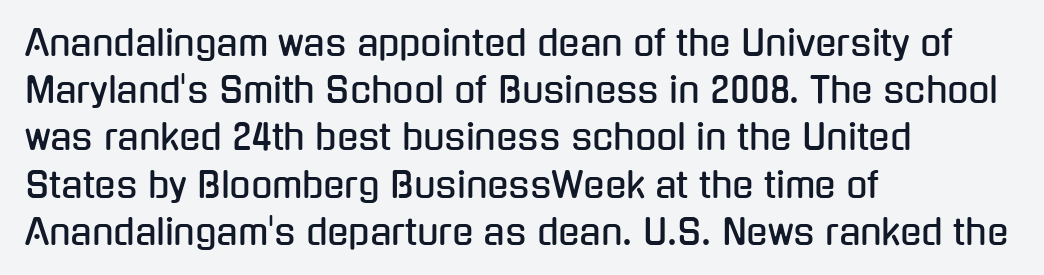
The letterforms sit shoulder to shoulder at normal distance. Line spacing here is normal. Underline: absent. The rendering uses natural spacing where letterforms have individual widths. Ascenders rise straight up at ninety degrees.
